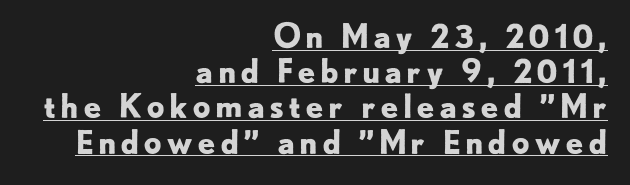
The image shows 32 px bold sans-serif type, upright; set right-aligned, tight line spacing (1.1x), underlined; low stroke contrast and a small x-height.
